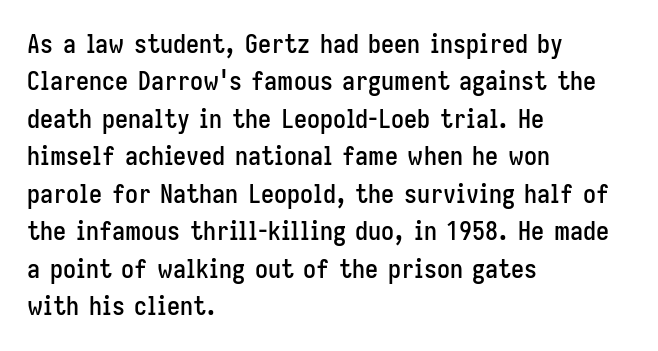
{"italic": "no", "underline": "no", "align": "left", "line_spacing": "normal", "line_spacing_ratio": 1.44, "letter_spacing": "normal", "letter_spacing_em": 0.0, "glyph_px": 26}
